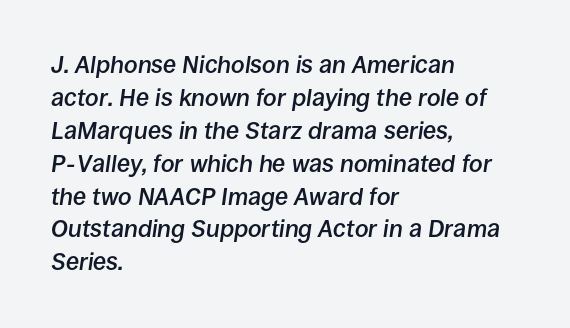
The face used here has a pronounced slope to its letters. Regular leading. As a designer I'd log this as weight 600, semibold. Underline: absent.
